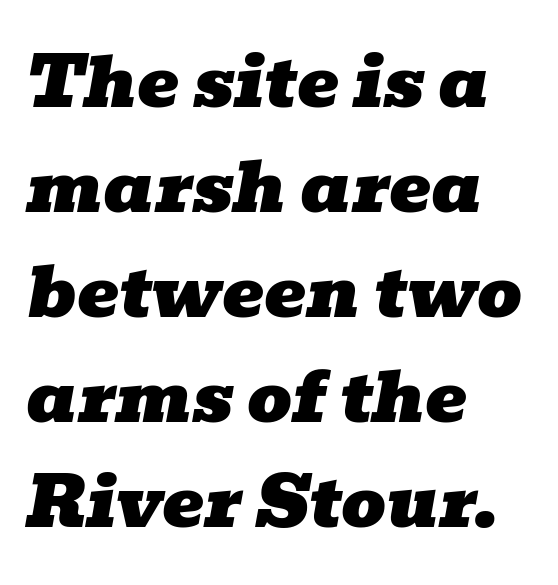
Q: Is the text italic (slanted)? A: Yes, it leans right by about 10 degrees.
Q: Is the typeface a serif or a sans-serif typeface? A: Serif.
Q: Is the text underlined? A: No.
Q: How is the paragraph aligned? A: Left-aligned.
Q: Is the spacing between letters normal or unusually wide? A: Normal.
Q: Is the spacing between lines tight, normal or loose? A: Normal.
Q: Width (condensed, normal, or wide)? A: Wide.
Q: Stroke contrast? A: Low.
Q: x-height? A: Medium.
Q: Monospaced? A: No.
